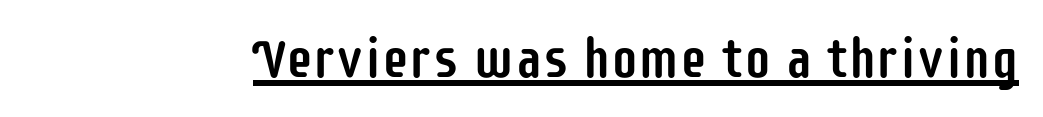
{"serif": "no", "italic": "no", "width": "condensed", "stroke_contrast": "low", "x_height": "large", "monospaced": "no", "underline": "yes", "letter_spacing": "normal", "letter_spacing_em": 0.0, "glyph_px": 55}
